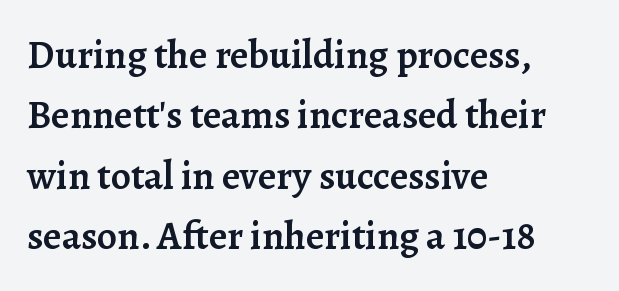
Q: Is the text bold? A: Semi-bold.
Q: Is the text italic (slanted)? A: No, it is upright.
Q: Is the typeface a serif or a sans-serif typeface? A: Serif.
Q: Is the text underlined? A: No.
Q: How is the paragraph aligned? A: Left-aligned.
Q: Is the spacing between letters normal or unusually wide? A: Normal.
Q: Is the spacing between lines tight, normal or loose? A: Normal.
Q: Width (condensed, normal, or wide)? A: Normal.
Q: Stroke contrast? A: Low.
Q: x-height? A: Medium.
Q: Monospaced? A: No.
